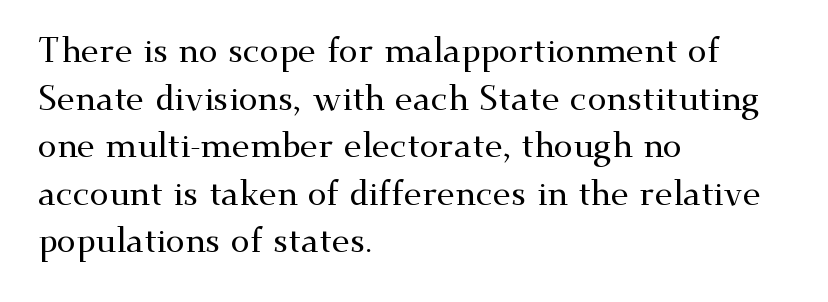
The image shows 34 px wide serif type, upright; set left-aligned, normal line spacing (1.4x), normal letter spacing, not underlined; medium stroke contrast and a small x-height.
